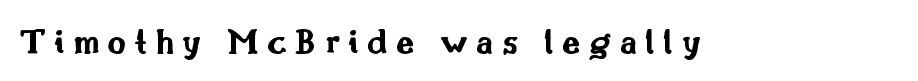
{"serif": "no", "italic": "no", "bold": "yes", "weight": "bold", "width": "wide", "stroke_contrast": "medium", "x_height": "small", "monospaced": "no", "underline": "no", "letter_spacing": "wide", "letter_spacing_em": 0.24, "glyph_px": 36}
